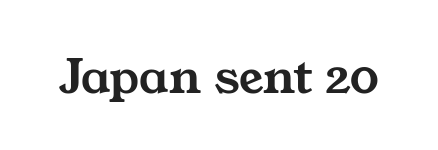
{"serif": "yes", "width": "wide", "stroke_contrast": "medium", "x_height": "medium", "monospaced": "no", "underline": "no", "letter_spacing": "normal", "letter_spacing_em": 0.0, "glyph_px": 54}
